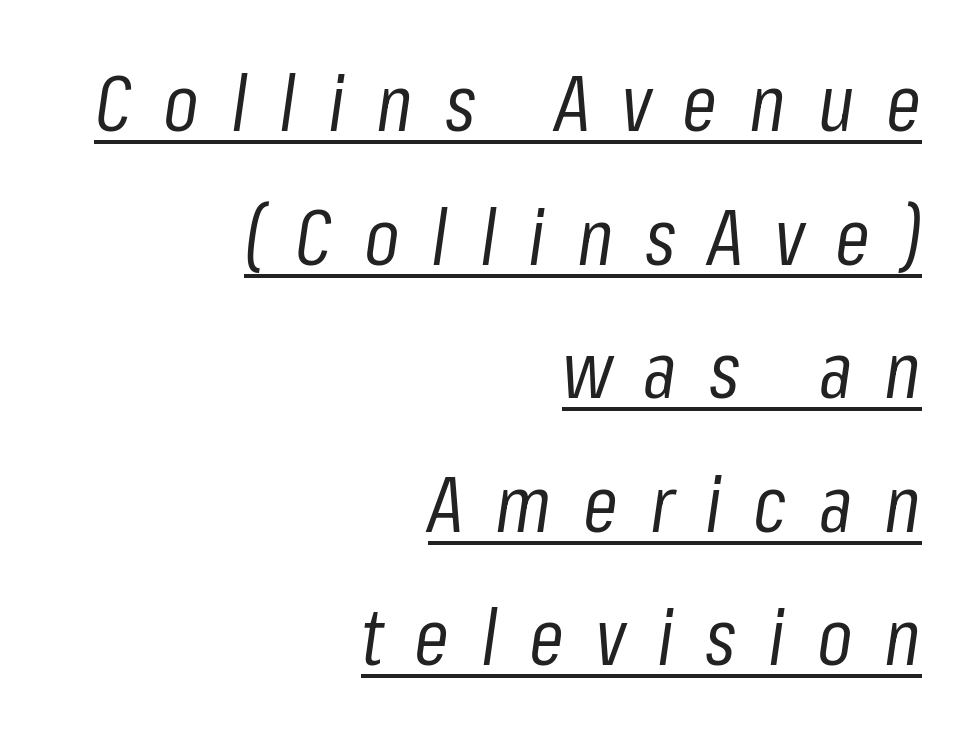
The image shows 79 px regular-weight, condensed type, italic (leaning right); set right-aligned, normal line spacing (1.69x), unusually wide letter spacing (+0.4 em), underlined; low stroke contrast and a medium x-height.
